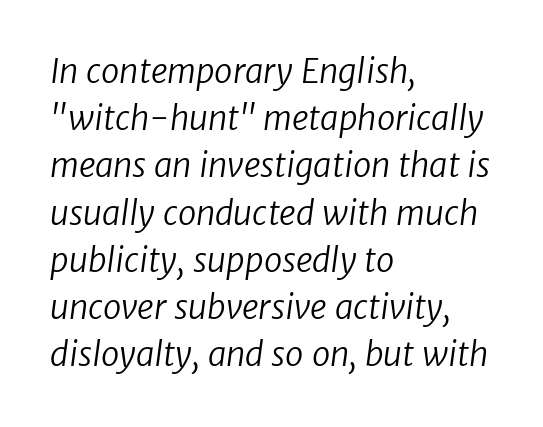
{"serif": "no", "bold": "no", "weight": "regular", "width": "normal", "stroke_contrast": "low", "x_height": "medium", "monospaced": "no", "underline": "no", "align": "left", "line_spacing": "normal", "line_spacing_ratio": 1.43, "letter_spacing": "normal", "letter_spacing_em": 0.0, "glyph_px": 33}
